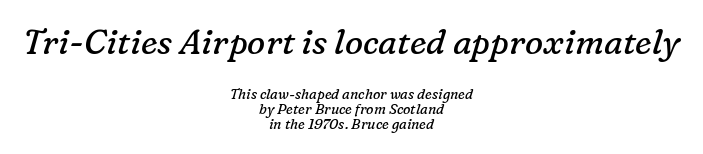
Q: Is the text bold? A: No.
Q: Is the text italic (slanted)? A: Yes, it leans right by about 16 degrees.
Q: Is the typeface a serif or a sans-serif typeface? A: Serif.
Q: Is the text underlined? A: No.
Q: How is the paragraph aligned? A: Centered.
Q: Is the spacing between letters normal or unusually wide? A: Normal.
Q: Is the spacing between lines tight, normal or loose? A: Tight.
Q: Which block of text is set in a larger size, the first (top) or the second (bottom)? A: The first (top) one.
Q: Width (condensed, normal, or wide)? A: Normal.
Q: Stroke contrast? A: Low.
Q: x-height? A: Medium.
Q: Monospaced? A: No.
